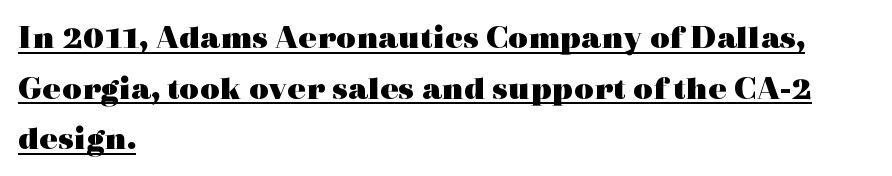
{"serif": "yes", "italic": "no", "bold": "yes", "weight": "heavy", "width": "wide", "x_height": "medium", "monospaced": "no", "underline": "yes", "align": "left", "line_spacing": "normal", "line_spacing_ratio": 1.49, "letter_spacing": "normal", "letter_spacing_em": 0.0, "glyph_px": 34}
